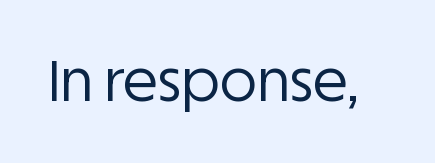
The image shows 57 px regular-weight sans-serif type, upright; set normal letter spacing, not underlined; low stroke contrast and a large x-height.
